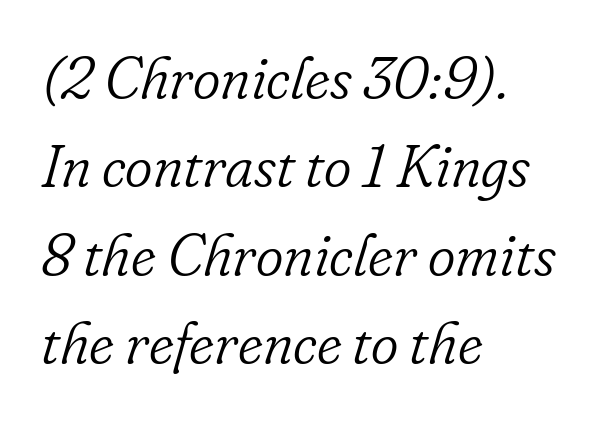
Q: Is the text bold? A: No.
Q: Is the text italic (slanted)? A: Yes, it leans right by about 16 degrees.
Q: Is the typeface a serif or a sans-serif typeface? A: Serif.
Q: Is the text underlined? A: No.
Q: How is the paragraph aligned? A: Left-aligned.
Q: Is the spacing between letters normal or unusually wide? A: Normal.
Q: Is the spacing between lines tight, normal or loose? A: Normal.
Q: Width (condensed, normal, or wide)? A: Normal.
Q: Stroke contrast? A: Low.
Q: x-height? A: Small.
Q: Monospaced? A: No.
